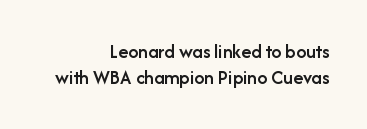
The image shows 20 px text type, upright; set right-aligned, normal line spacing (1.29x), normal letter spacing, not underlined.
